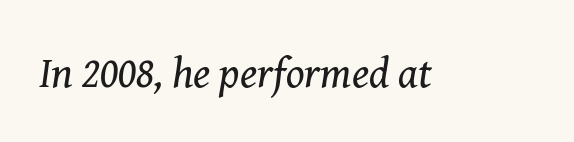
The image shows 43 px regular-weight serif type, italic (leaning right); set normal letter spacing, not underlined; medium stroke contrast and a medium x-height.
